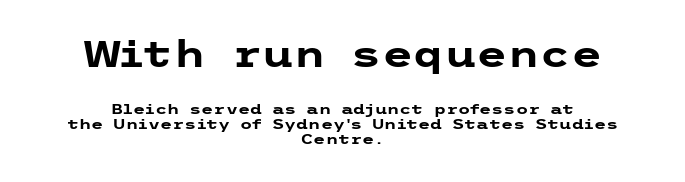
Q: Is the text bold? A: Yes.
Q: Is the text italic (slanted)? A: No, it is upright.
Q: Is the typeface a serif or a sans-serif typeface? A: Sans-serif.
Q: Is the text underlined? A: No.
Q: How is the paragraph aligned? A: Centered.
Q: Is the spacing between letters normal or unusually wide? A: Normal.
Q: Is the spacing between lines tight, normal or loose? A: Tight.
Q: Which block of text is set in a larger size, the first (top) or the second (bottom)? A: The first (top) one.
Q: Width (condensed, normal, or wide)? A: Wide.
Q: Stroke contrast? A: Low.
Q: x-height? A: Medium.
